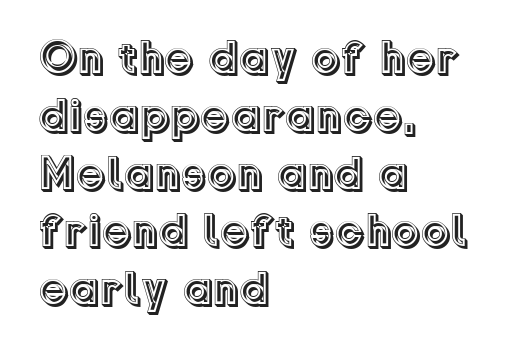
Just letters on the line, the space beneath them empty. Spacing verdict: proportional, widths tailored to each character. Horizontally, the lines are justified to the leading edge only. There is no visible air inserted between adjacent glyphs.
